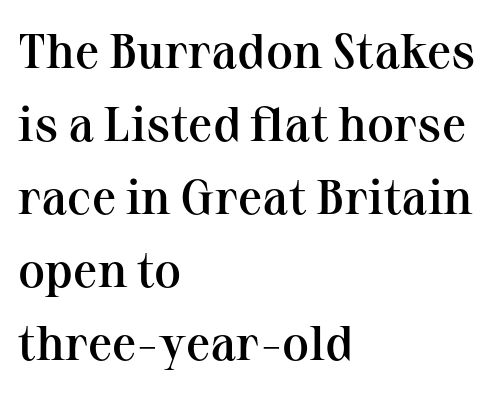
The vertical gap from one line to the next is medium. Ascenders rise straight up at ninety degrees. Decoration check: the copy has no underline. Observe the serifs anchoring each vertical stroke in this sample.
